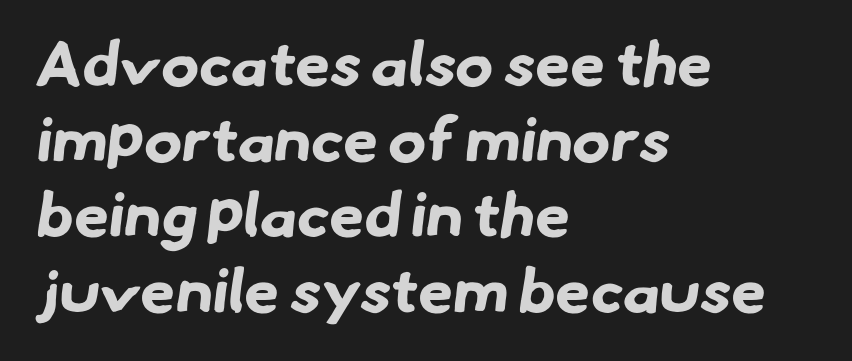
Q: Is the text bold? A: Yes.
Q: Is the typeface a serif or a sans-serif typeface? A: Sans-serif.
Q: Is the text underlined? A: No.
Q: How is the paragraph aligned? A: Left-aligned.
Q: Is the spacing between letters normal or unusually wide? A: Normal.
Q: Width (condensed, normal, or wide)? A: Normal.
Q: Stroke contrast? A: Low.
Q: x-height? A: Small.
Q: Monospaced? A: No.
